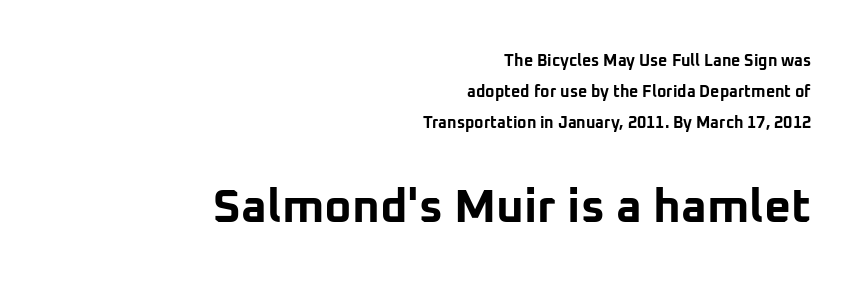
Q: Is the text bold? A: Yes.
Q: Is the text italic (slanted)? A: No, it is upright.
Q: Is the typeface a serif or a sans-serif typeface? A: Sans-serif.
Q: Is the text underlined? A: No.
Q: How is the paragraph aligned? A: Right-aligned.
Q: Is the spacing between letters normal or unusually wide? A: Normal.
Q: Is the spacing between lines tight, normal or loose? A: Loose.
Q: Which block of text is set in a larger size, the first (top) or the second (bottom)? A: The second (bottom) one.
Q: Width (condensed, normal, or wide)? A: Normal.
Q: Stroke contrast? A: Low.
Q: x-height? A: Medium.
Q: Monospaced? A: No.
